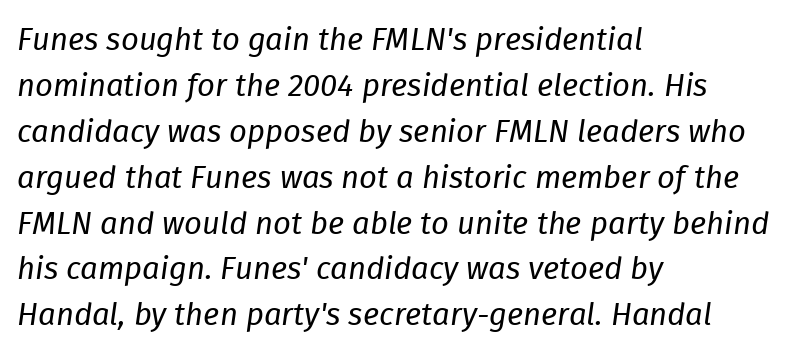
Honestly, the letter spacing is just normal — you wouldn't notice it. Check the space under the baseline: it is left empty. The glyphs look as if they've been sheared to an angle. These lines are rendered in a variable-pitch font. These lines stack with their left ends in a neat column.
